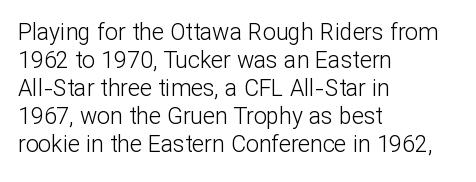
Q: Is the text bold? A: No.
Q: Is the text italic (slanted)? A: No, it is upright.
Q: Is the text underlined? A: No.
Q: How is the paragraph aligned? A: Left-aligned.
Q: Is the spacing between letters normal or unusually wide? A: Normal.
